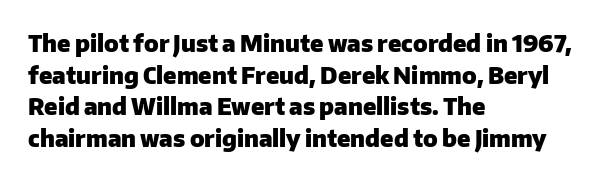
Q: Is the text bold? A: Yes.
Q: Is the text italic (slanted)? A: No, it is upright.
Q: Is the text underlined? A: No.
Q: How is the paragraph aligned? A: Left-aligned.
Q: Is the spacing between letters normal or unusually wide? A: Normal.
Q: Is the spacing between lines tight, normal or loose? A: Normal.
